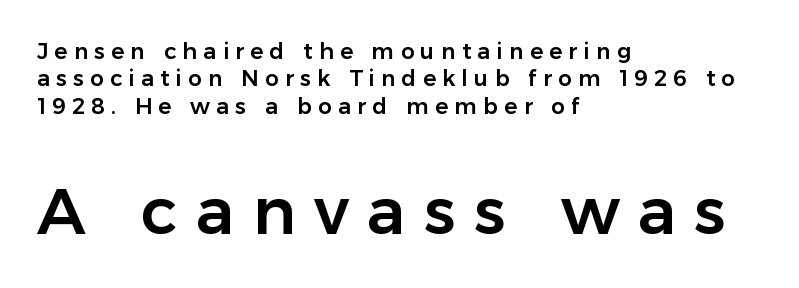
{"serif": "no", "italic": "no", "width": "normal", "stroke_contrast": "low", "x_height": "medium", "monospaced": "no", "underline": "no", "align": "left", "line_spacing_ratio": 1.24, "letter_spacing": "wide", "letter_spacing_em": 0.28, "larger_block": "second", "size_ratio": 2.95, "glyph_px": 65}
